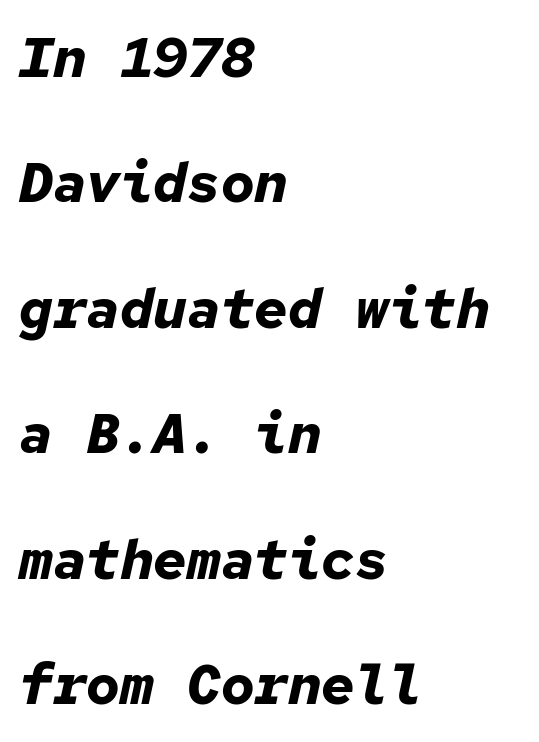
Q: Is the text bold? A: Yes.
Q: Is the text italic (slanted)? A: Yes, it leans right by about 12 degrees.
Q: Is the text underlined? A: No.
Q: How is the paragraph aligned? A: Left-aligned.
Q: Is the spacing between letters normal or unusually wide? A: Normal.
Q: Is the spacing between lines tight, normal or loose? A: Loose.
Q: Width (condensed, normal, or wide)? A: Normal.
Q: Stroke contrast? A: Low.
Q: x-height? A: Medium.
Q: Monospaced? A: Yes.
